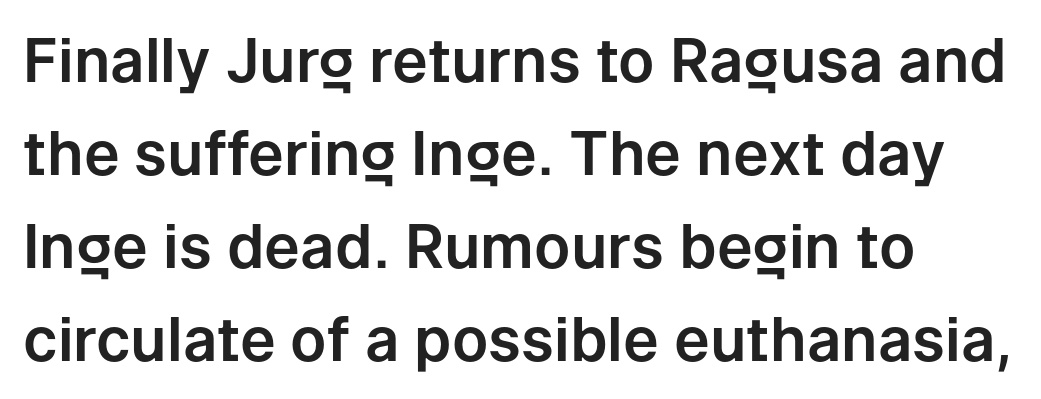
The image shows 60 px sans-serif type, upright; set left-aligned, normal line spacing (1.55x), normal letter spacing, not underlined; low stroke contrast and a medium x-height.
